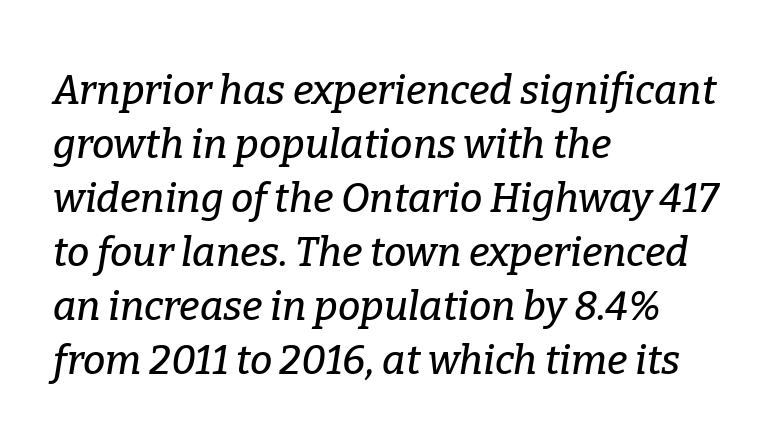
There is no visible air inserted between adjacent glyphs. You can tell from the footed stems that serif type was used. Compared with ordinary roman type, these characters are visibly tilted. Whoever set this chose a conventional vertical rhythm. Layout note: lines flush left. Spacing verdict: proportional, widths tailored to each character.
